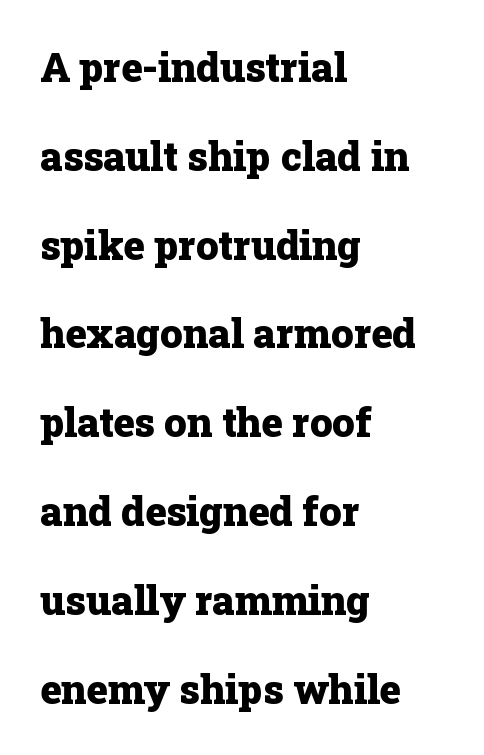
Q: Is the text bold? A: Yes.
Q: Is the text italic (slanted)? A: No, it is upright.
Q: Is the typeface a serif or a sans-serif typeface? A: Serif.
Q: Is the text underlined? A: No.
Q: How is the paragraph aligned? A: Left-aligned.
Q: Is the spacing between letters normal or unusually wide? A: Normal.
Q: Is the spacing between lines tight, normal or loose? A: Loose.
Q: Width (condensed, normal, or wide)? A: Normal.
Q: Stroke contrast? A: Low.
Q: x-height? A: Medium.
Q: Monospaced? A: No.
